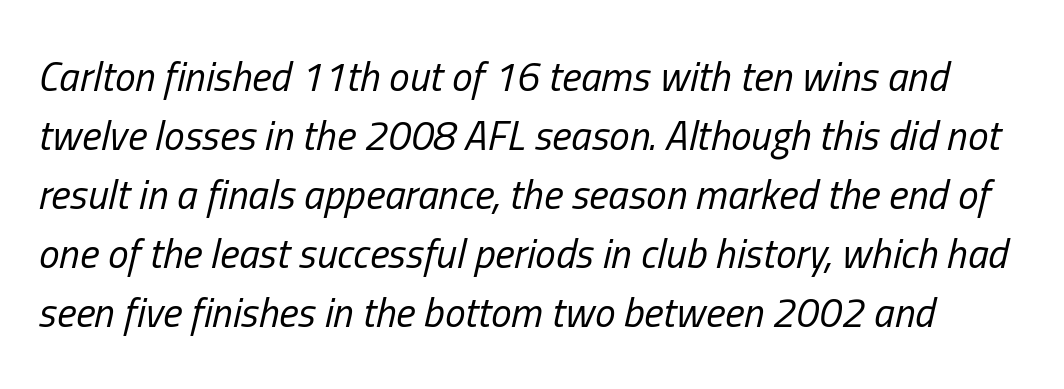
Weight class: somewhere from thin through regular. Quick note: interline space is typical. The tracking reads as untouched default to a designer's eye. The passage shown is not underscored anywhere.
